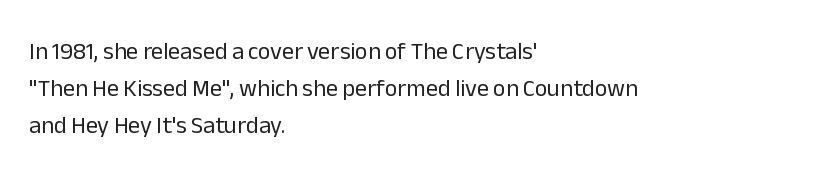
Q: Is the text bold? A: No.
Q: Is the text italic (slanted)? A: No, it is upright.
Q: Is the text underlined? A: No.
Q: How is the paragraph aligned? A: Left-aligned.
Q: Is the spacing between letters normal or unusually wide? A: Normal.
Q: Is the spacing between lines tight, normal or loose? A: Normal.
